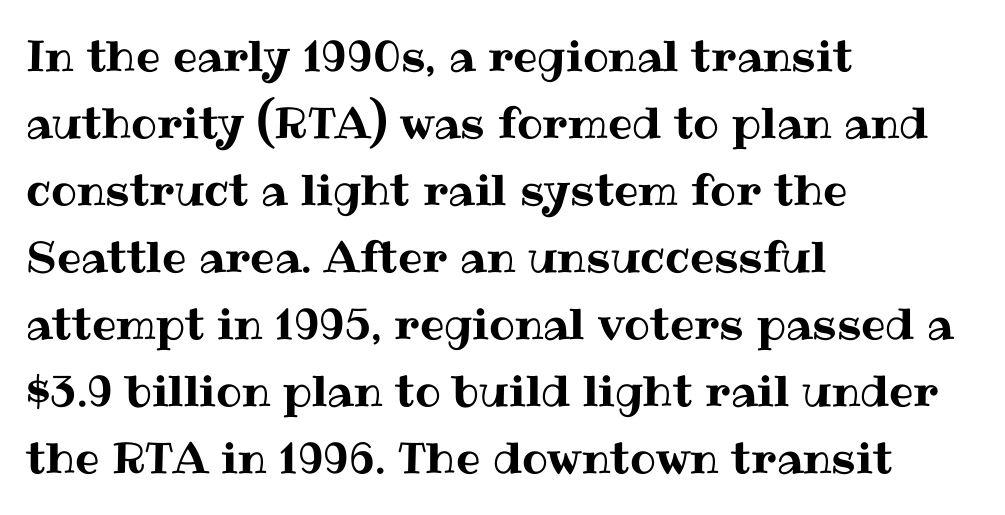
Q: Is the text italic (slanted)? A: No, it is upright.
Q: Is the text underlined? A: No.
Q: How is the paragraph aligned? A: Left-aligned.
Q: Is the spacing between letters normal or unusually wide? A: Normal.
Q: Is the spacing between lines tight, normal or loose? A: Normal.
Q: Width (condensed, normal, or wide)? A: Normal.
Q: Stroke contrast? A: Medium.
Q: x-height? A: Medium.
Q: Monospaced? A: No.
